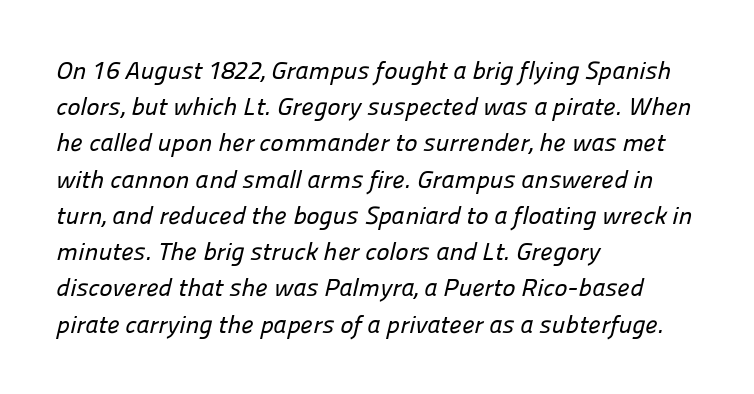
The face used here is rendered with its standard letterfit. Regarding leading, the lines here are spaced in the standard way. Visually the block forms a straight wall on the left and a jagged coastline on the right. The words here are not underlined.
